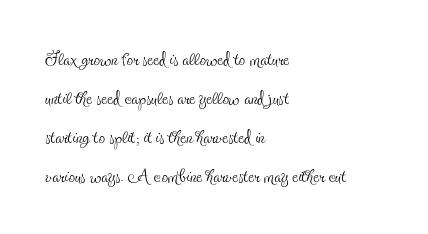
The image shows 26 px text type; set left-aligned, normal line spacing (1.5x), normal letter spacing, not underlined.
